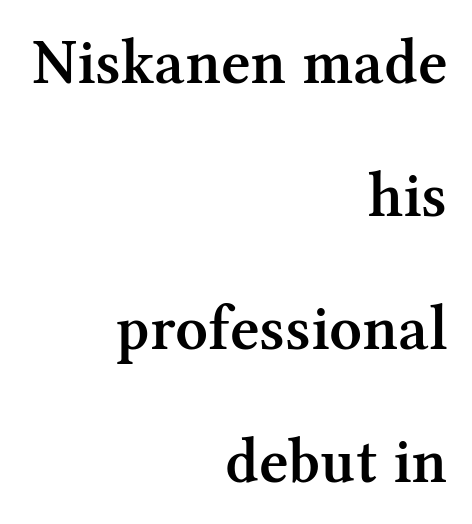
The image shows 64 px semibold serif type, upright; set right-aligned, loose line spacing (2.08x), normal letter spacing, not underlined; medium stroke contrast and a medium x-height.
